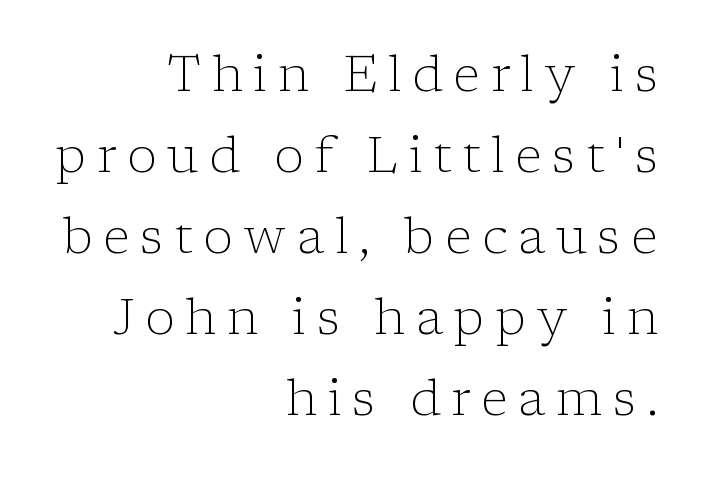
{"serif": "yes", "italic": "no", "bold": "no", "weight": "light", "width": "normal", "stroke_contrast": "low", "x_height": "medium", "monospaced": "no", "underline": "no", "align": "right", "line_spacing": "normal", "line_spacing_ratio": 1.62, "letter_spacing": "wide", "letter_spacing_em": 0.21, "glyph_px": 50}
